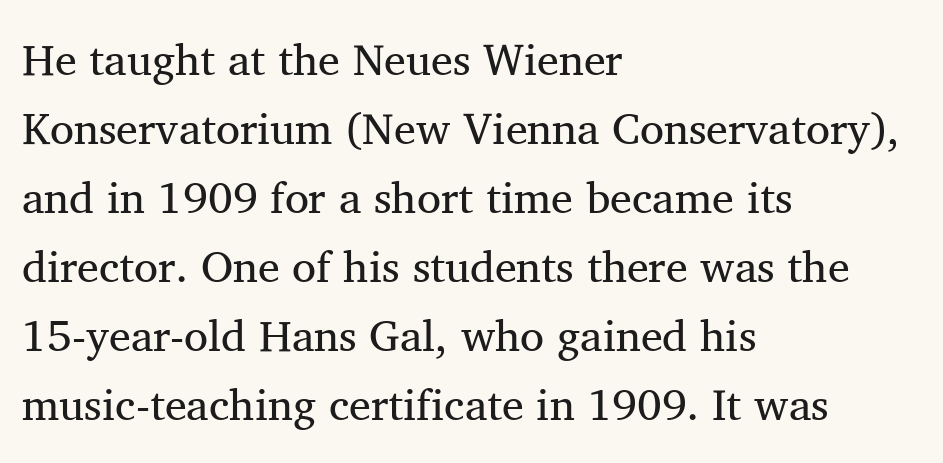
{"serif": "yes", "italic": "no", "bold": "no", "weight": "regular", "width": "normal", "stroke_contrast": "medium", "x_height": "medium", "monospaced": "no", "underline": "no", "align": "left", "line_spacing": "normal", "line_spacing_ratio": 1.57, "letter_spacing": "normal", "letter_spacing_em": 0.0, "glyph_px": 44}
